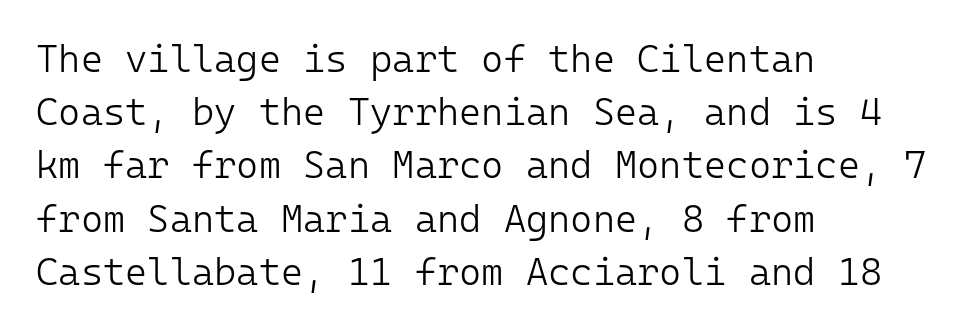
{"serif": "no", "italic": "no", "bold": "no", "weight": "light", "width": "normal", "stroke_contrast": "low", "x_height": "medium", "monospaced": "yes", "underline": "no", "align": "left", "line_spacing": "normal", "line_spacing_ratio": 1.4, "letter_spacing": "normal", "letter_spacing_em": 0.0, "glyph_px": 38}
